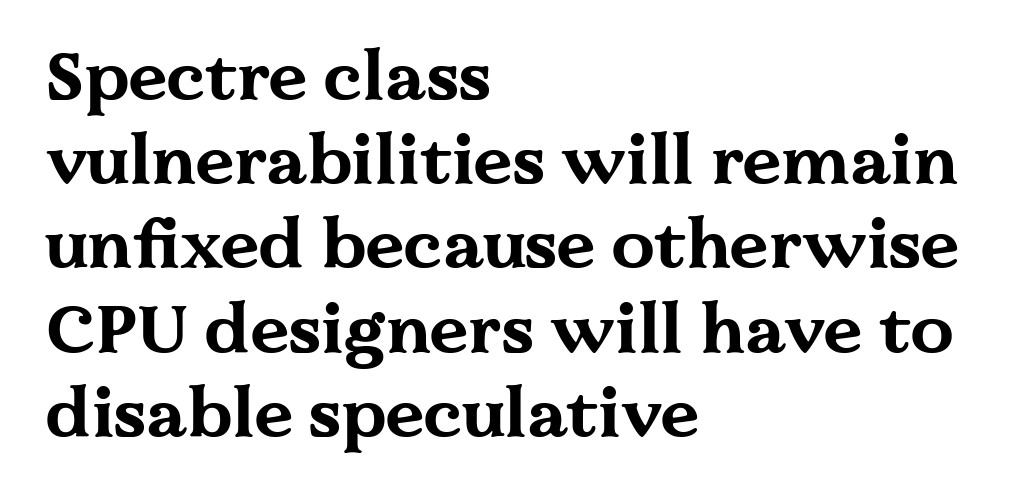
You'd pick this weight for a headline — it's a proper bold. These lines were composed using upright roman letters. The letters carry serifs — small finishing strokes at the ends of their stems. Any mark beneath the type? The region is blank. Varying glyph widths throughout — classic text-font behaviour. Casual observation: everything's shoved over to the left.
